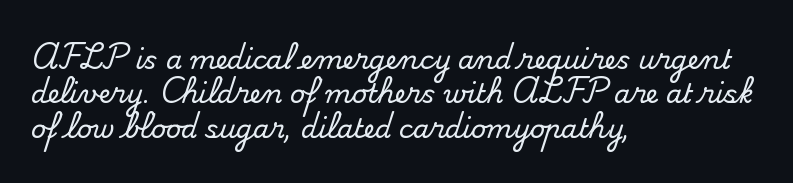
Q: Is the text italic (slanted)? A: Yes.
Q: Is the text underlined? A: No.
Q: How is the paragraph aligned? A: Left-aligned.
Q: Is the spacing between letters normal or unusually wide? A: Normal.
Q: Is the spacing between lines tight, normal or loose? A: Normal.
